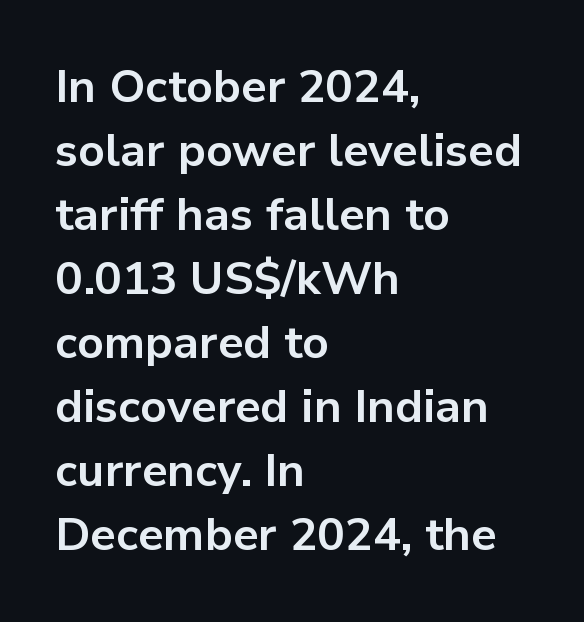
Q: Is the text bold? A: Yes.
Q: Is the text italic (slanted)? A: No, it is upright.
Q: Is the typeface a serif or a sans-serif typeface? A: Sans-serif.
Q: Is the text underlined? A: No.
Q: How is the paragraph aligned? A: Left-aligned.
Q: Is the spacing between letters normal or unusually wide? A: Normal.
Q: Is the spacing between lines tight, normal or loose? A: Normal.
Q: Width (condensed, normal, or wide)? A: Normal.
Q: Stroke contrast? A: Low.
Q: x-height? A: Medium.
Q: Monospaced? A: No.
